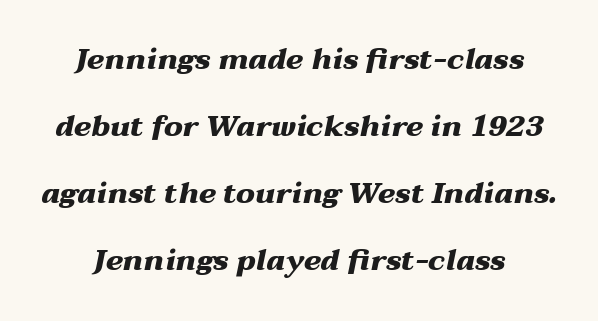
The image shows 29 px heavy, wide type, italic (leaning right); set loose line spacing (2.31x), normal letter spacing, not underlined; medium stroke contrast and a medium x-height.
